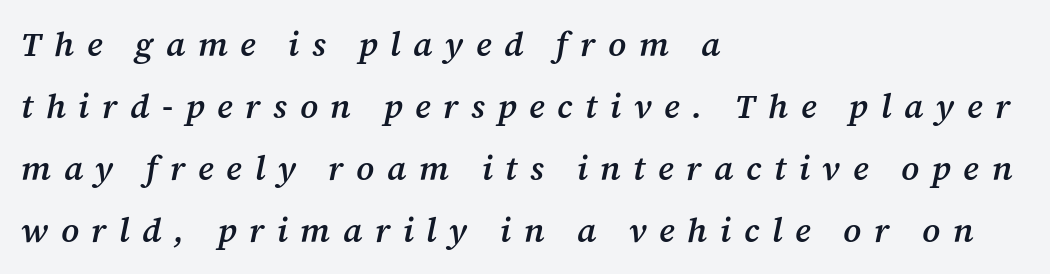
Q: Is the text bold? A: Semi-bold.
Q: Is the text italic (slanted)? A: Yes, it leans right by about 12 degrees.
Q: Is the typeface a serif or a sans-serif typeface? A: Serif.
Q: Is the text underlined? A: No.
Q: How is the paragraph aligned? A: Left-aligned.
Q: Is the spacing between letters normal or unusually wide? A: Unusually wide.
Q: Width (condensed, normal, or wide)? A: Normal.
Q: Stroke contrast? A: Medium.
Q: x-height? A: Medium.
Q: Monospaced? A: No.
